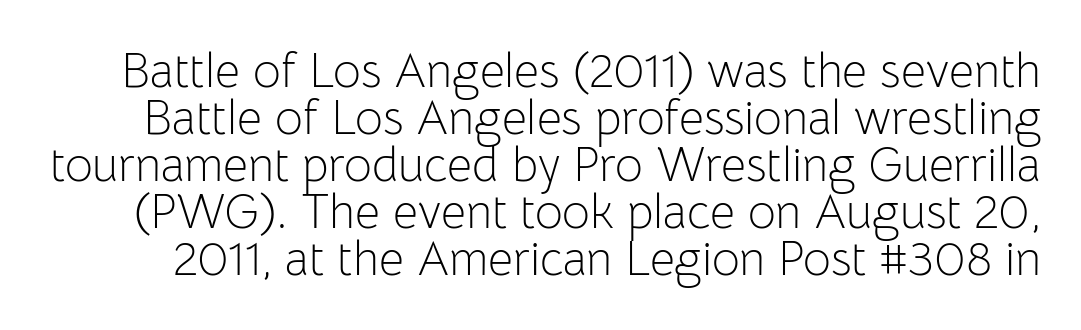
Q: Is the text bold? A: No.
Q: Is the text italic (slanted)? A: No, it is upright.
Q: Is the typeface a serif or a sans-serif typeface? A: Sans-serif.
Q: Is the text underlined? A: No.
Q: Is the spacing between letters normal or unusually wide? A: Normal.
Q: Is the spacing between lines tight, normal or loose? A: Tight.
Q: Width (condensed, normal, or wide)? A: Normal.
Q: Stroke contrast? A: Low.
Q: x-height? A: Medium.
Q: Monospaced? A: No.
